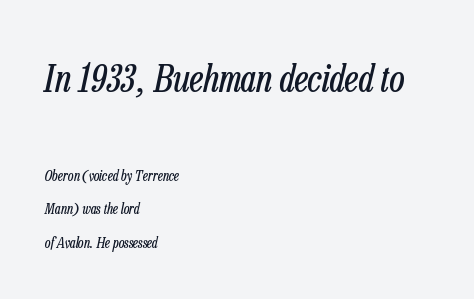
Q: Is the text bold? A: No.
Q: Is the text italic (slanted)? A: Yes, it leans right by about 13 degrees.
Q: Is the text underlined? A: No.
Q: How is the paragraph aligned? A: Left-aligned.
Q: Is the spacing between letters normal or unusually wide? A: Normal.
Q: Is the spacing between lines tight, normal or loose? A: Loose.
Q: Which block of text is set in a larger size, the first (top) or the second (bottom)? A: The first (top) one.
Q: Width (condensed, normal, or wide)? A: Condensed.
Q: Stroke contrast? A: Low.
Q: x-height? A: Medium.
Q: Monospaced? A: No.
